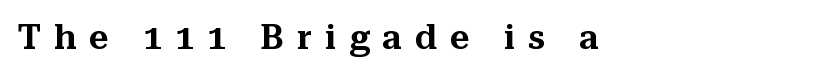
{"serif": "yes", "italic": "no", "width": "normal", "stroke_contrast": "medium", "x_height": "medium", "monospaced": "no", "underline": "no", "align": "left", "letter_spacing": "wide", "letter_spacing_em": 0.38, "glyph_px": 34}
